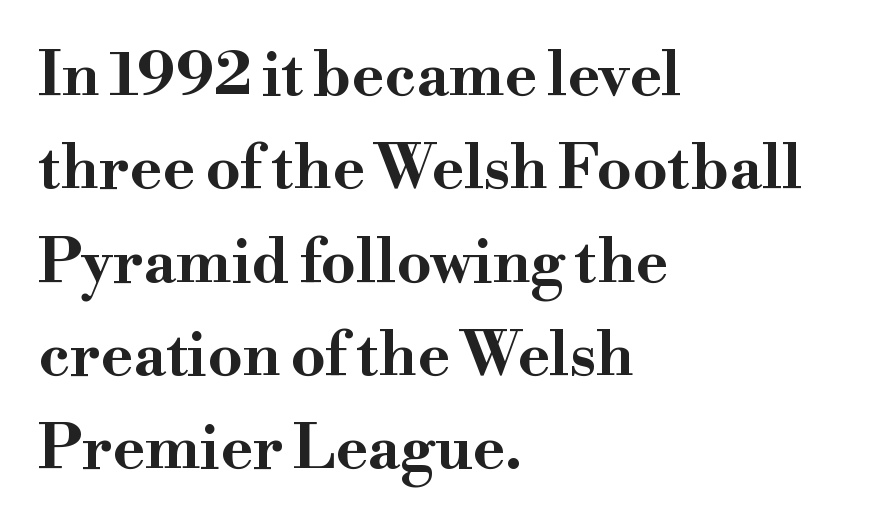
Does the copy run flush right? No — it runs flush left. Leading: standard. Italic: no, the glyphs are upright roman. Classification — serif. The sample has been set heavy, in full bold.
